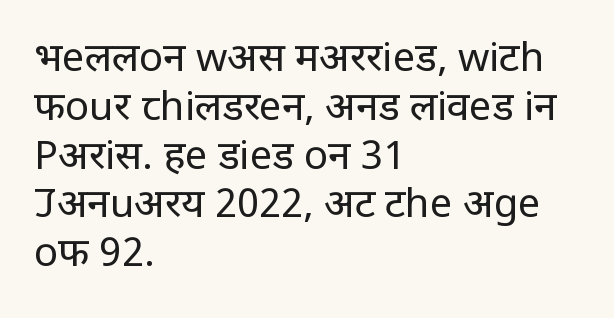
The image shows 40 px regular-weight sans-serif type, upright; set left-aligned, line spacing 1.22x, normal letter spacing, not underlined; low stroke contrast and a large x-height.
